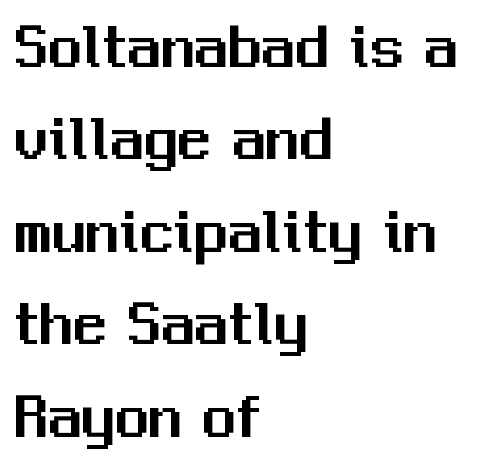
{"serif": "no", "italic": "no", "width": "normal", "stroke_contrast": "medium", "x_height": "medium", "monospaced": "no", "underline": "no", "align": "left", "line_spacing": "normal", "line_spacing_ratio": 1.38, "letter_spacing": "normal", "letter_spacing_em": 0.0, "glyph_px": 67}
